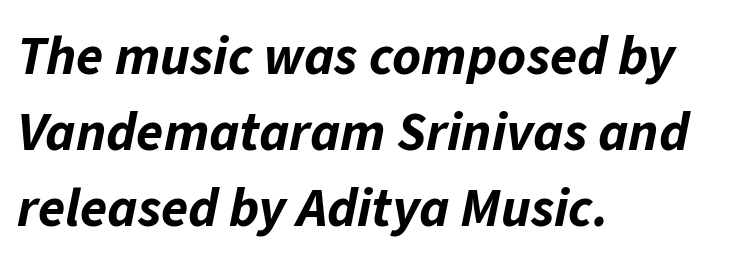
Q: Is the text bold? A: Yes.
Q: Is the text italic (slanted)? A: Yes, it leans right by about 11 degrees.
Q: Is the text underlined? A: No.
Q: How is the paragraph aligned? A: Left-aligned.
Q: Is the spacing between letters normal or unusually wide? A: Normal.
Q: Is the spacing between lines tight, normal or loose? A: Normal.
Q: Width (condensed, normal, or wide)? A: Normal.
Q: Stroke contrast? A: Low.
Q: x-height? A: Medium.
Q: Monospaced? A: No.
